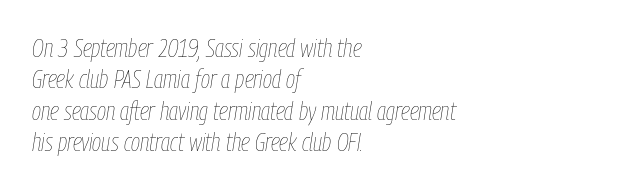
The passage shown has conventional tracking throughout. The baseline area is clear. You can tell it's italic because the verticals aren't actually vertical. Compared with typical paragraphs, the rows here are spaced about the same.
